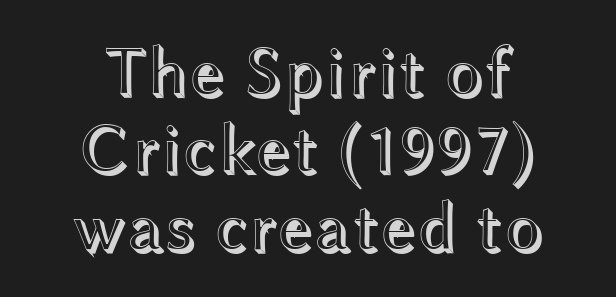
{"italic": "no", "width": "wide", "x_height": "medium", "monospaced": "no", "underline": "no", "align": "center", "line_spacing": "tight", "line_spacing_ratio": 1.09, "letter_spacing": "normal", "letter_spacing_em": 0.0, "glyph_px": 71}
